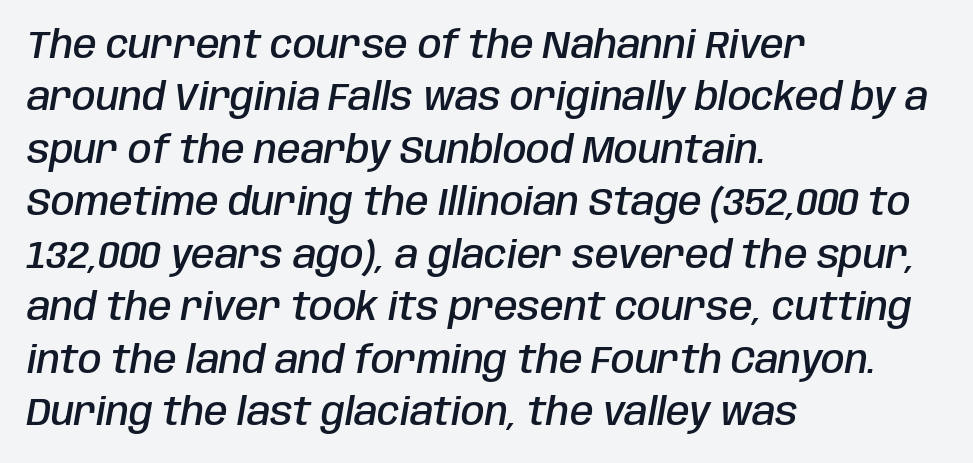
{"italic": "yes", "lean": "right", "slant_degrees": 10, "bold": "semi", "weight": "semibold", "width": "condensed", "stroke_contrast": "low", "x_height": "large", "monospaced": "no", "underline": "no", "align": "left", "line_spacing": "normal", "line_spacing_ratio": 1.38, "letter_spacing": "normal", "letter_spacing_em": 0.0, "glyph_px": 38}
